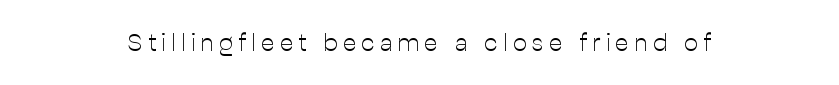
Rule under the text: the space is simply empty. Is the letter spacing exaggerated? Yes — the characters are pushed far apart. Horizontally, the lines are justified to the midpoint only. This is roman type, the default non-slanted kind.
